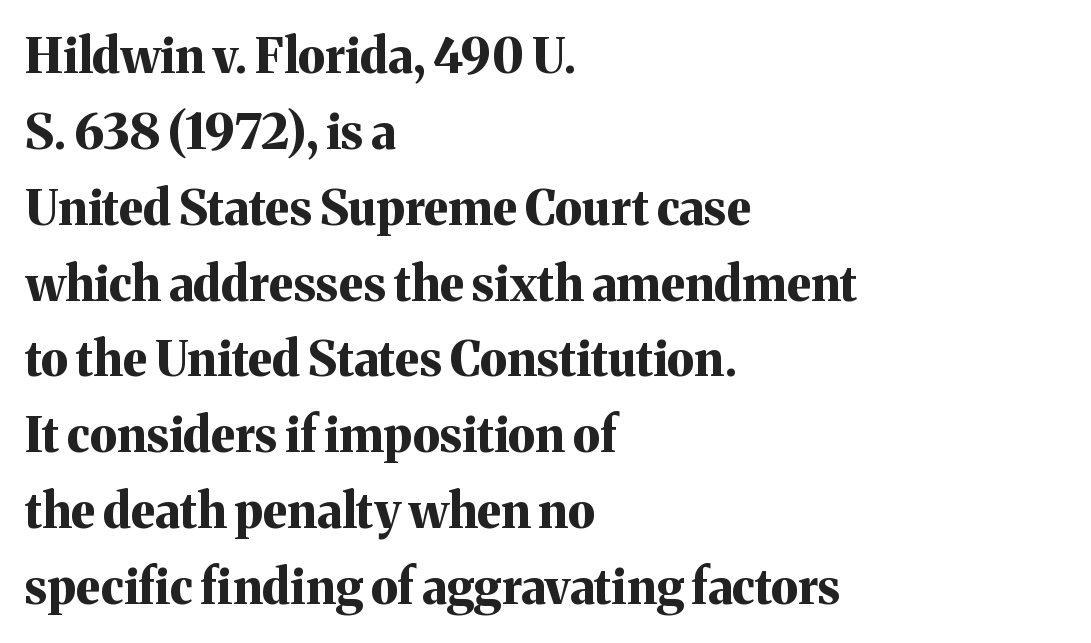
Q: Is the text bold? A: Yes.
Q: Is the text italic (slanted)? A: No, it is upright.
Q: Is the typeface a serif or a sans-serif typeface? A: Serif.
Q: Is the text underlined? A: No.
Q: How is the paragraph aligned? A: Left-aligned.
Q: Is the spacing between letters normal or unusually wide? A: Normal.
Q: Is the spacing between lines tight, normal or loose? A: Normal.
Q: Width (condensed, normal, or wide)? A: Normal.
Q: Stroke contrast? A: Medium.
Q: x-height? A: Medium.
Q: Monospaced? A: No.
